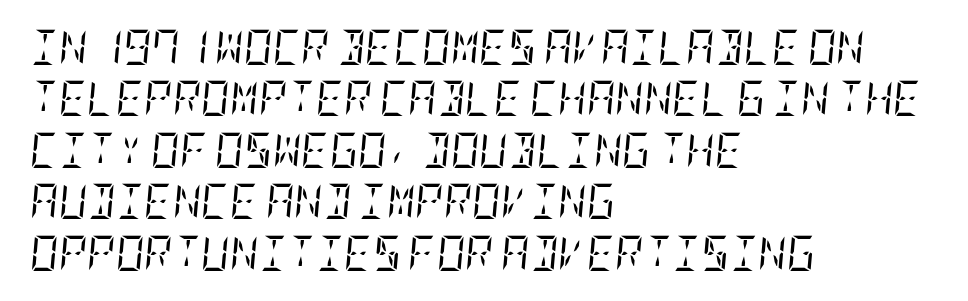
Whoever set this chose a conventional vertical rhythm. Type without underlining. Slant detected: the letters are inclined. You could call the tracking neutral — neither tight nor loose. The letters carry serifs — small finishing strokes at the ends of their stems.
